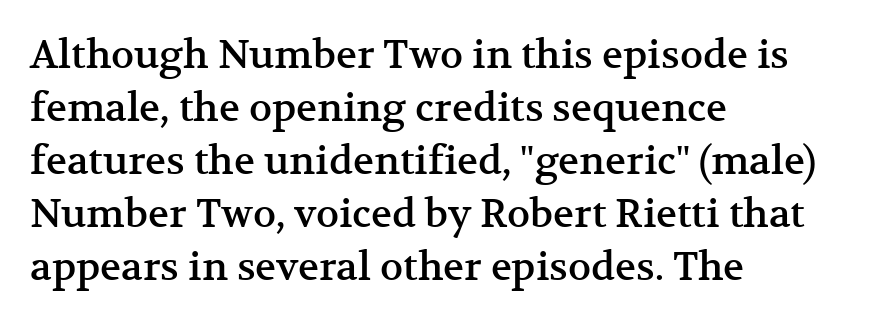
{"serif": "yes", "italic": "no", "width": "normal", "stroke_contrast": "medium", "x_height": "medium", "monospaced": "no", "underline": "no", "align": "left", "line_spacing": "normal", "line_spacing_ratio": 1.36, "letter_spacing": "normal", "letter_spacing_em": 0.0, "glyph_px": 39}
